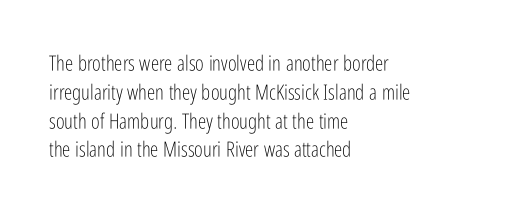
{"italic": "no", "bold": "no", "underline": "no", "align": "left", "line_spacing": "normal", "line_spacing_ratio": 1.37, "letter_spacing": "normal", "letter_spacing_em": 0.0, "glyph_px": 21}
